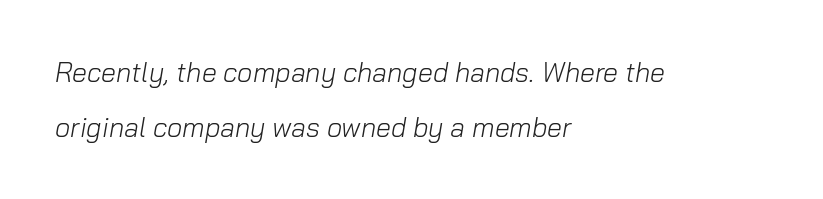
Q: Is the text bold? A: No.
Q: Is the text italic (slanted)? A: Yes, it leans right by about 10 degrees.
Q: Is the text underlined? A: No.
Q: How is the paragraph aligned? A: Left-aligned.
Q: Is the spacing between letters normal or unusually wide? A: Normal.
Q: Is the spacing between lines tight, normal or loose? A: Loose.
